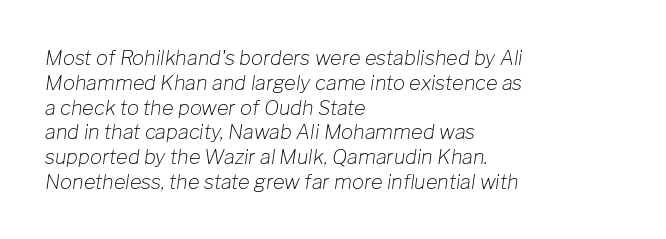
Honestly, there is no underline to notice here at all. Letters have the restrained weight of plain body copy at most. The lines are quadded left. Caption: standard tracking, unaltered.
